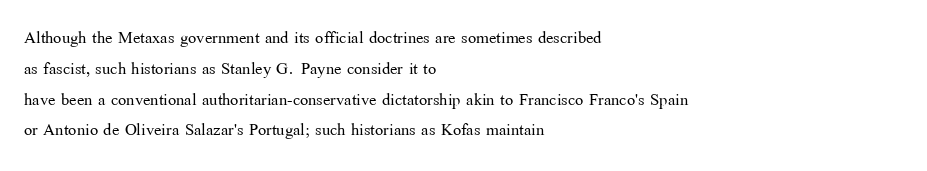
The image shows 22 px text type, upright; set left-aligned, normal line spacing (1.4x), normal letter spacing, not underlined.
